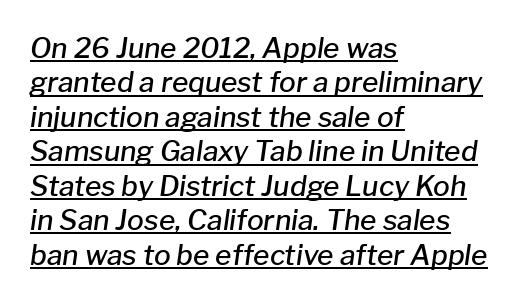
Q: Is the text bold? A: Semi-bold.
Q: Is the text italic (slanted)? A: Yes, it leans right by about 8 degrees.
Q: Is the text underlined? A: Yes.
Q: How is the paragraph aligned? A: Left-aligned.
Q: Is the spacing between letters normal or unusually wide? A: Normal.
Q: Width (condensed, normal, or wide)? A: Normal.
Q: Stroke contrast? A: Low.
Q: x-height? A: Medium.
Q: Monospaced? A: No.
